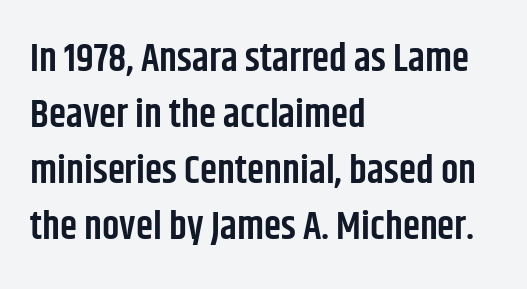
Typographically, this falls in the sans-serif category. Nothing unusual about the tracking: characters are spaced as the font intends. Rendered with straight, roman letterforms. The space directly below the letters is spotless. Each letter keeps its own natural width here, so spacing adapts to shape.
